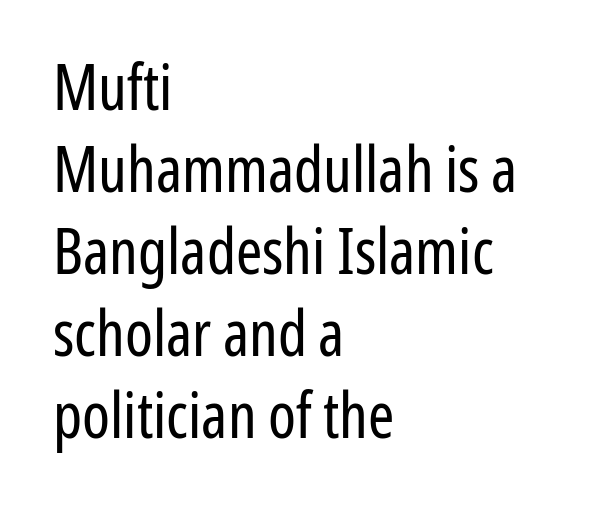
Each new line begins a customary step beneath the previous one. Does extra space separate the letters? No, they use regular spacing. Look at the bottom of the vertical strokes: they stop flat, with no serifs. The letters advance in unequal steps, a hallmark of proportional type. This sample is left-justified, so line endings fall wherever the words run out. Vertical strokes here are truly vertical.
